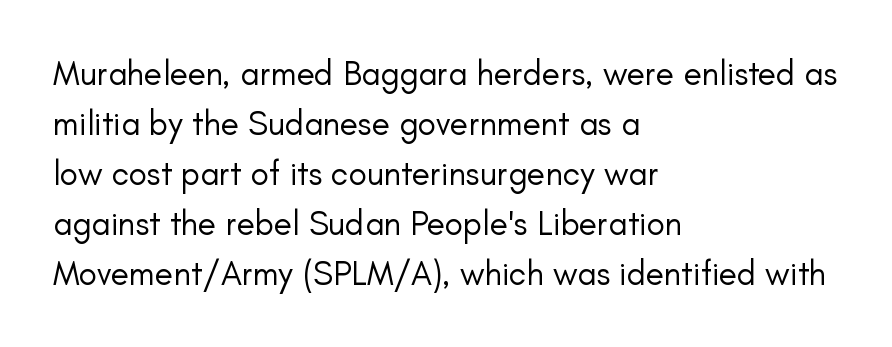
Posture: upright roman. Bold? No — there's no thickening of the strokes. Spacing between characters is what you'd get straight out of the box. Unlike a traditional serif, this face leaves its strokes unadorned.
